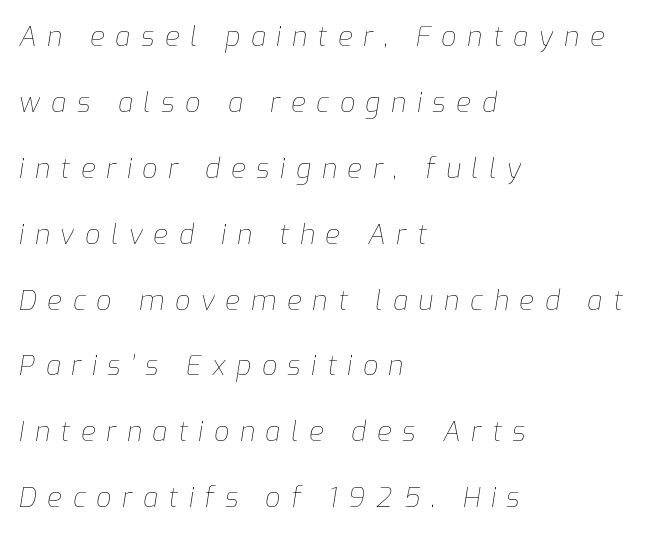
No chunkiness to these letters — they're not bold. The ragged edge is on the right, which tells us the setting is flush left. A clean baseline with only descenders dipping below it. The passage shown leans; its letterforms are oblique.
